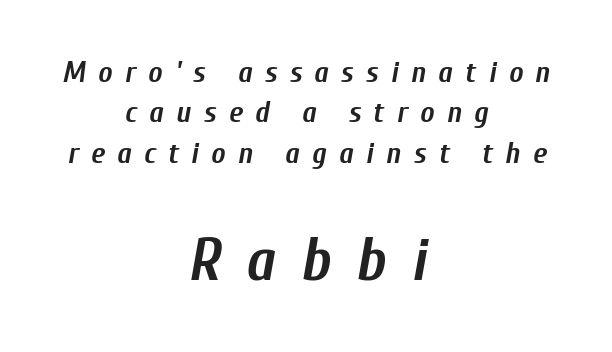
Q: Is the text bold? A: Yes.
Q: Is the text italic (slanted)? A: Yes, it leans right by about 10 degrees.
Q: Is the text underlined? A: No.
Q: How is the paragraph aligned? A: Centered.
Q: Is the spacing between letters normal or unusually wide? A: Unusually wide.
Q: Is the spacing between lines tight, normal or loose? A: Normal.
Q: Which block of text is set in a larger size, the first (top) or the second (bottom)? A: The second (bottom) one.
Q: Width (condensed, normal, or wide)? A: Condensed.
Q: Stroke contrast? A: Low.
Q: x-height? A: Medium.
Q: Monospaced? A: No.
